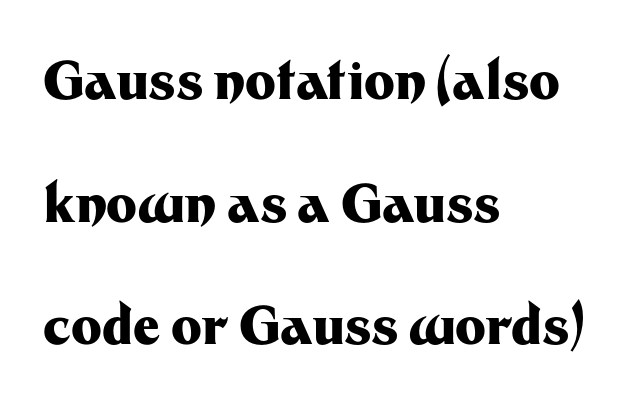
Airy leading. Nobody touched the tracking dial on this one. Do the characters align in a grid? No, the font is proportional. Does the lettering tilt? It doesn't — this is upright.
